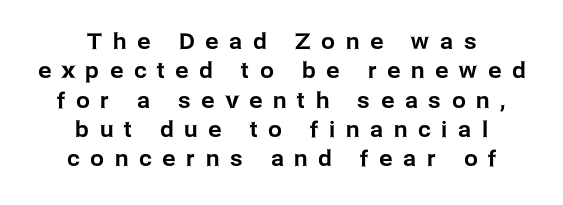
How would I describe the line gaps? Plain and ordinary. The passage shown is not underscored anywhere. The rendering positions every line midway between the sides. Quick note: not italic, upright.
